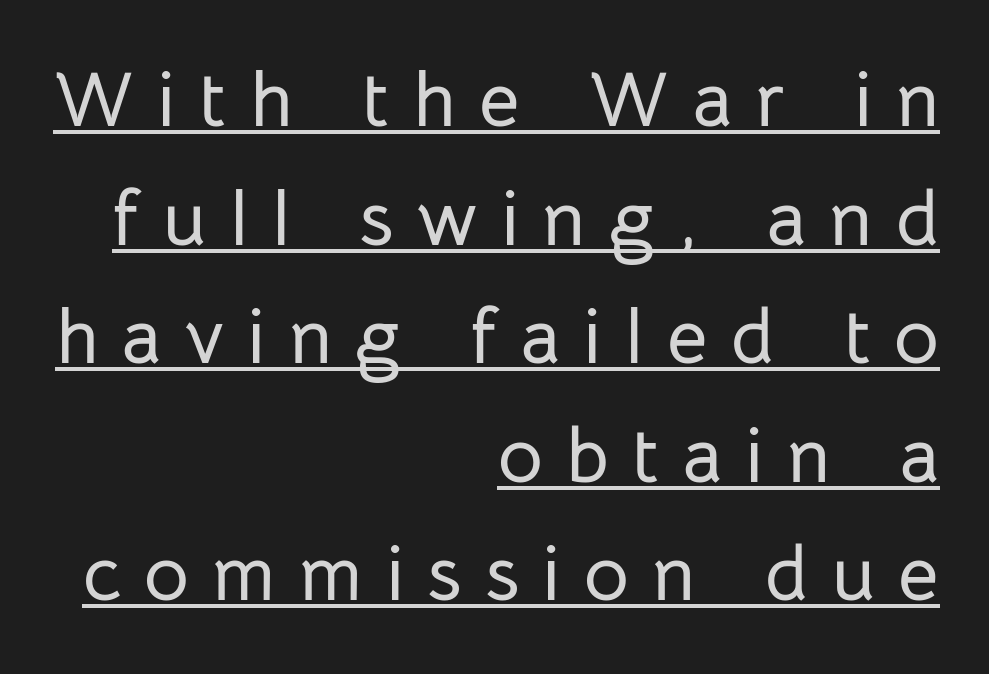
Serifs: no, the terminals of the letterforms are clean. Each line of the rendering has a horizontal stroke beneath the glyphs. This rendering widens character spacing well past its baseline value. Typeset ragged left — the right edge is the straight one.
